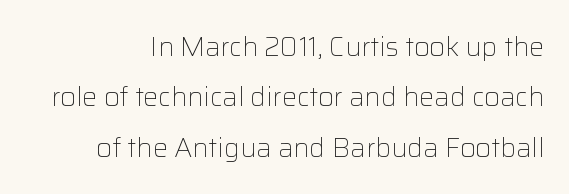
The image shows 27 px text type, upright; set line spacing 1.87x, normal letter spacing, not underlined.
